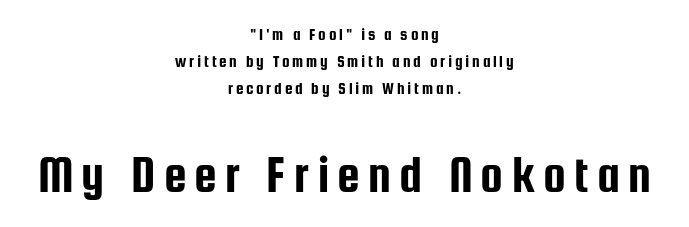
{"serif": "no", "italic": "no", "width": "condensed", "stroke_contrast": "low", "x_height": "medium", "monospaced": "no", "underline": "no", "align": "center", "line_spacing": "normal", "line_spacing_ratio": 1.6, "larger_block": "second", "size_ratio": 3.0, "glyph_px": 51}
